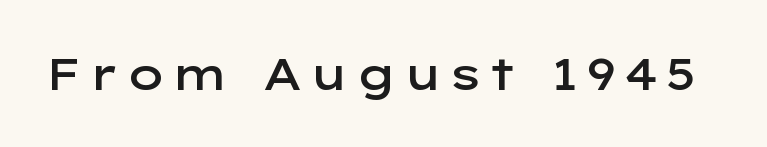
The image shows 45 px semibold, wide sans-serif type, upright; set not underlined; low stroke contrast and a medium x-height.
